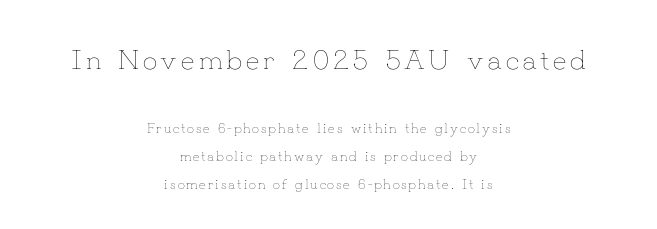
Q: Is the text bold? A: No.
Q: Is the text italic (slanted)? A: No, it is upright.
Q: Is the text underlined? A: No.
Q: How is the paragraph aligned? A: Centered.
Q: Is the spacing between lines tight, normal or loose? A: Loose.
Q: Which block of text is set in a larger size, the first (top) or the second (bottom)? A: The first (top) one.
Q: Width (condensed, normal, or wide)? A: Normal.
Q: Stroke contrast? A: Low.
Q: x-height? A: Small.
Q: Monospaced? A: No.
